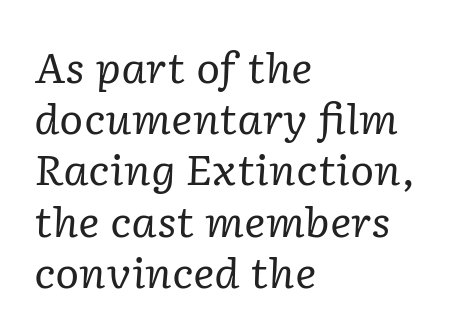
Q: Is the text bold? A: No.
Q: Is the text italic (slanted)? A: Yes, it leans right by about 2 degrees.
Q: Is the typeface a serif or a sans-serif typeface? A: Serif.
Q: Is the text underlined? A: No.
Q: How is the paragraph aligned? A: Left-aligned.
Q: Is the spacing between letters normal or unusually wide? A: Normal.
Q: Is the spacing between lines tight, normal or loose? A: Normal.
Q: Width (condensed, normal, or wide)? A: Normal.
Q: Stroke contrast? A: Low.
Q: x-height? A: Medium.
Q: Monospaced? A: No.
